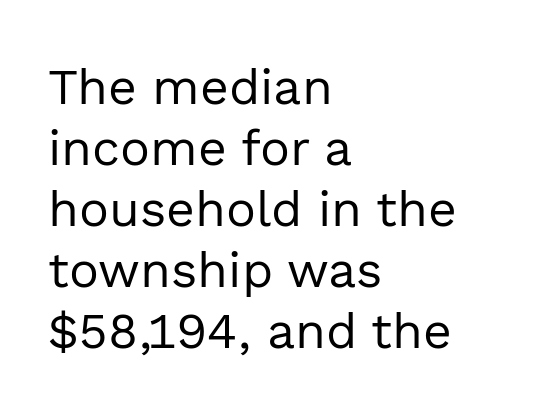
Each stroke keeps to a modest, everyday thickness or less. Is this a fixed-width face? No — the glyphs have proportional, varying widths. The passage shown has conventional tracking throughout. Each row of text sits above clean, open space.
